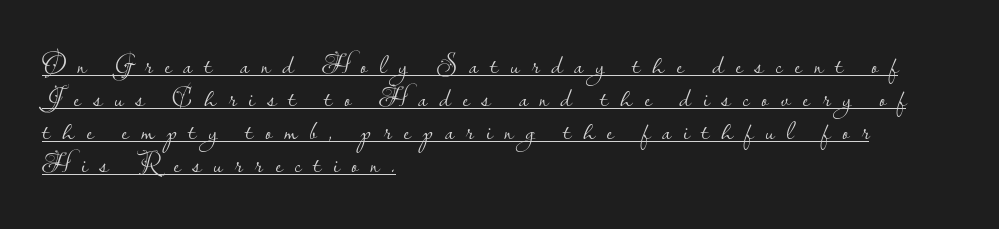
The rendering uses the underline text-decoration. Between one letter and the next there's a generous, obvious gap. What kind of face is this? One without serifs — a sans.
